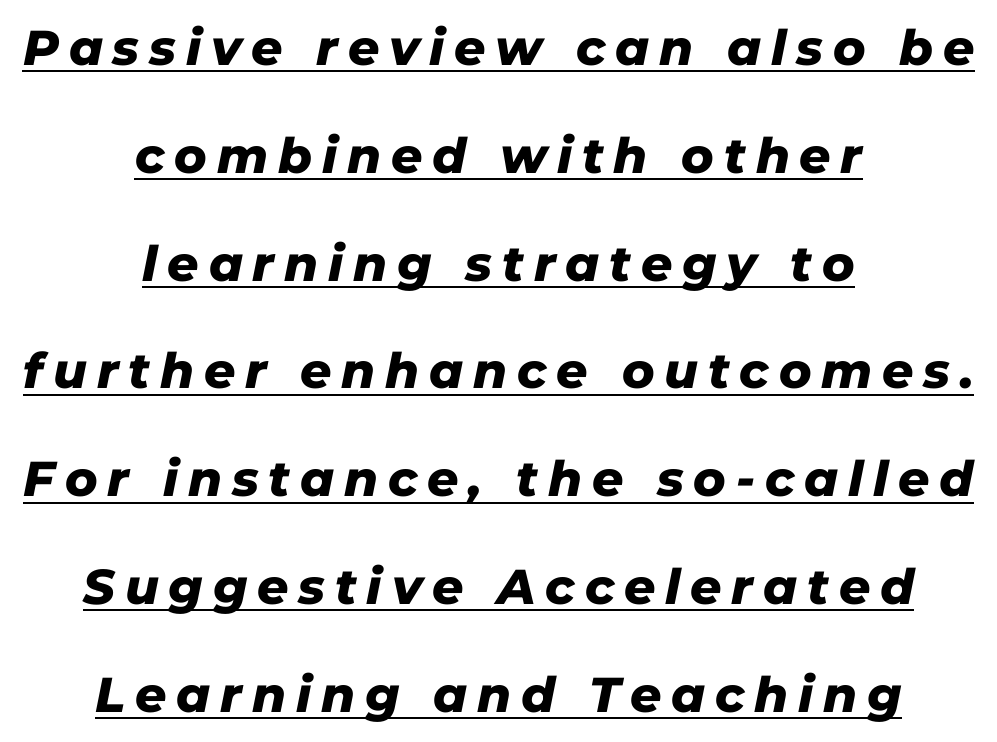
A typesetter would mark this as italic. Students, note that the glyphs here are deliberately spaced far apart. Compared with undecorated copy, this sample adds a rule below the words. Layout note: lines centered. Spacing verdict: proportional, widths tailored to each character.
